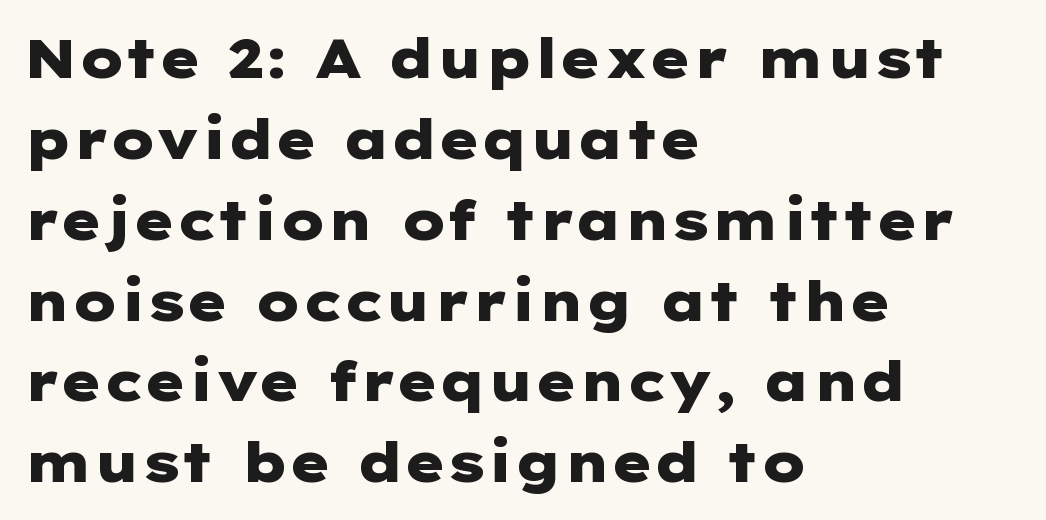
Q: Is the text bold? A: Yes.
Q: Is the text italic (slanted)? A: No, it is upright.
Q: Is the typeface a serif or a sans-serif typeface? A: Sans-serif.
Q: Is the text underlined? A: No.
Q: How is the paragraph aligned? A: Left-aligned.
Q: Is the spacing between letters normal or unusually wide? A: Normal.
Q: Is the spacing between lines tight, normal or loose? A: Normal.
Q: Width (condensed, normal, or wide)? A: Wide.
Q: Stroke contrast? A: Low.
Q: x-height? A: Medium.
